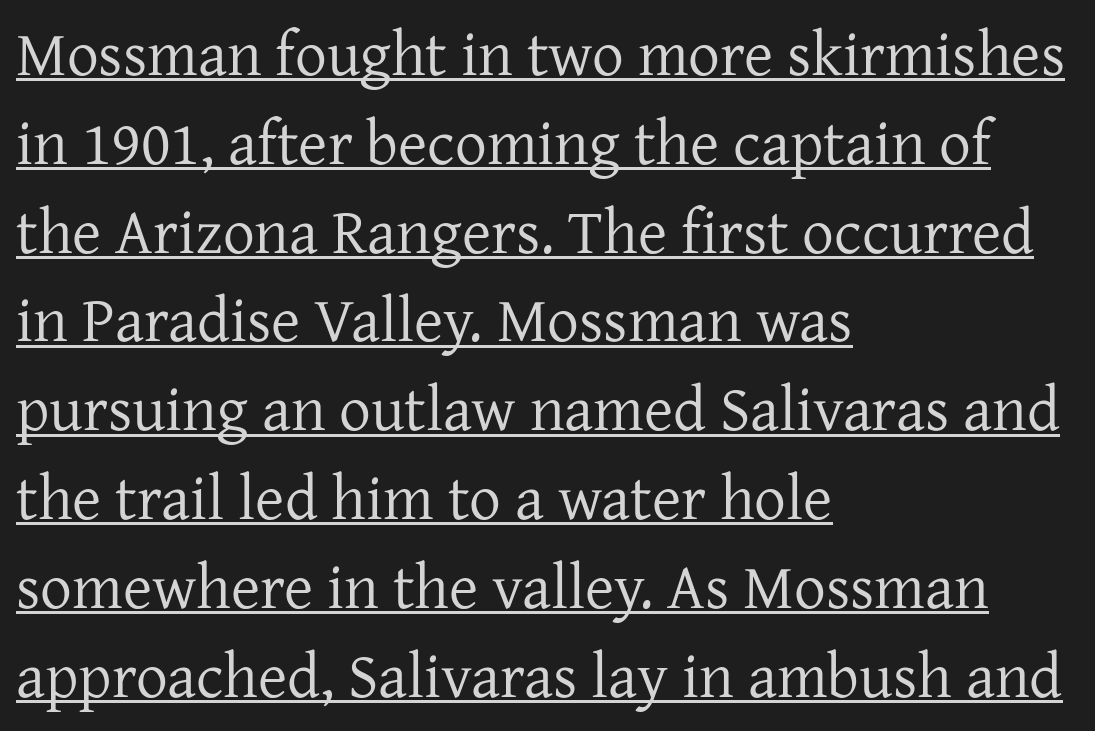
The image shows 63 px regular-weight serif type, upright; set left-aligned, normal line spacing (1.41x), normal letter spacing, underlined; low stroke contrast and a medium x-height.
